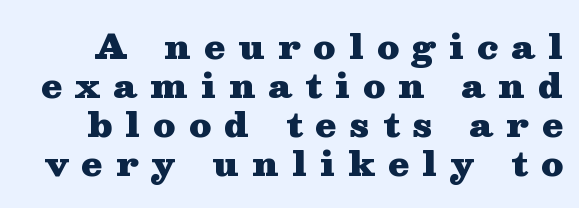
The image shows 34 px heavy, wide serif type, upright; set tight line spacing (1.15x), unusually wide letter spacing (+0.39 em), not underlined; medium stroke contrast and a medium x-height.
